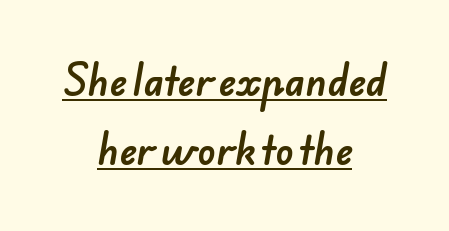
The image shows 37 px sans-serif type; set centered, line spacing 1.87x, normal letter spacing, underlined; low stroke contrast and a small x-height.
